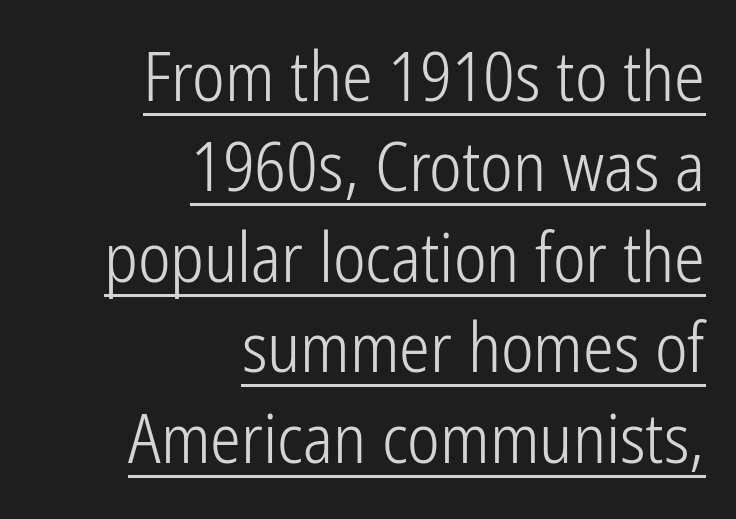
Q: Is the text bold? A: No.
Q: Is the text italic (slanted)? A: No, it is upright.
Q: Is the typeface a serif or a sans-serif typeface? A: Sans-serif.
Q: Is the text underlined? A: Yes.
Q: How is the paragraph aligned? A: Right-aligned.
Q: Is the spacing between letters normal or unusually wide? A: Normal.
Q: Is the spacing between lines tight, normal or loose? A: Normal.
Q: Width (condensed, normal, or wide)? A: Condensed.
Q: Stroke contrast? A: Low.
Q: x-height? A: Medium.
Q: Monospaced? A: No.
